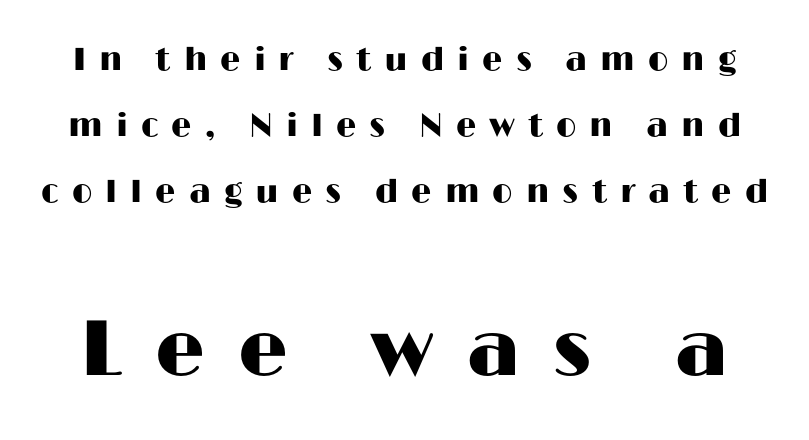
The image shows 79 px wide sans-serif type, upright; set loose line spacing (2.07x), unusually wide letter spacing (+0.41 em), not underlined; the second (bottom) block is 2.47x larger; high stroke contrast and a medium x-height.
